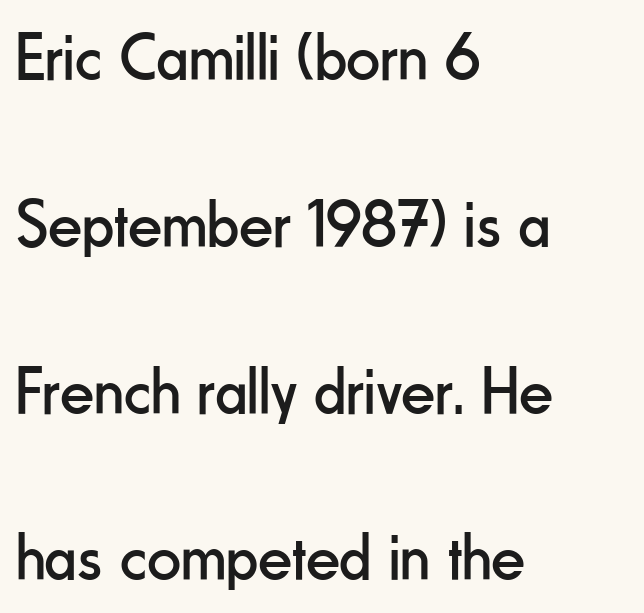
Q: Is the text bold? A: No.
Q: Is the text italic (slanted)? A: No, it is upright.
Q: Is the typeface a serif or a sans-serif typeface? A: Sans-serif.
Q: Is the text underlined? A: No.
Q: How is the paragraph aligned? A: Left-aligned.
Q: Is the spacing between letters normal or unusually wide? A: Normal.
Q: Is the spacing between lines tight, normal or loose? A: Loose.
Q: Width (condensed, normal, or wide)? A: Condensed.
Q: Stroke contrast? A: Low.
Q: x-height? A: Small.
Q: Monospaced? A: No.
